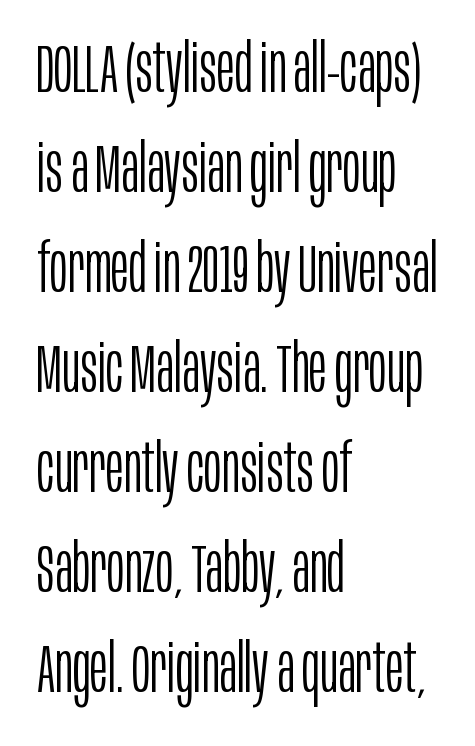
The image shows 68 px light, condensed sans-serif type, upright; set left-aligned, normal line spacing (1.47x), normal letter spacing, not underlined; low stroke contrast and a large x-height.
